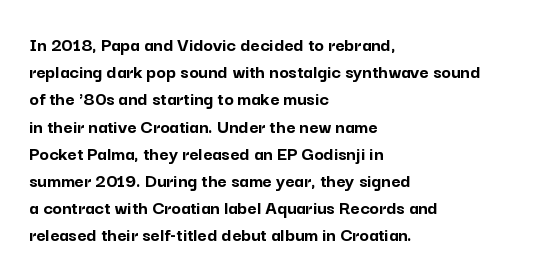
Vertical strokes here are truly vertical. Line spacing here is normal. The rendering anchors every line to the left-hand side. Short note: letters normally spaced. Has an underline been added? It has not. The sample has been set heavy, in full bold.
